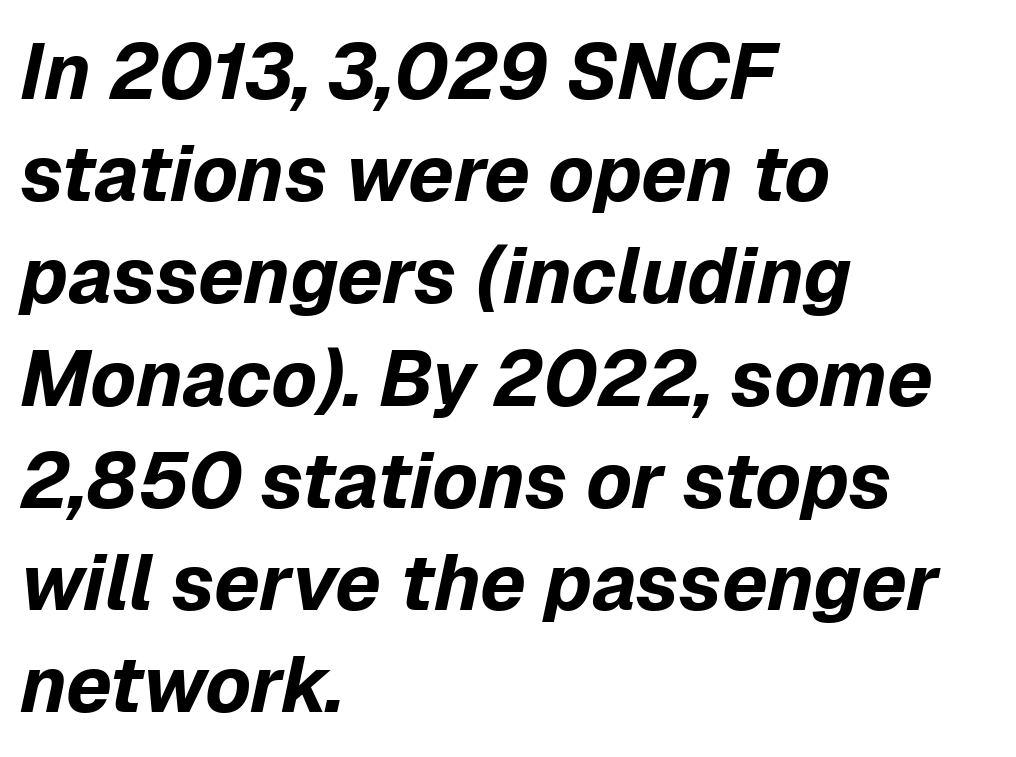
Q: Is the text bold? A: Yes.
Q: Is the text italic (slanted)? A: Yes, it leans right by about 12 degrees.
Q: Is the text underlined? A: No.
Q: How is the paragraph aligned? A: Left-aligned.
Q: Is the spacing between letters normal or unusually wide? A: Normal.
Q: Is the spacing between lines tight, normal or loose? A: Normal.
Q: Width (condensed, normal, or wide)? A: Normal.
Q: Stroke contrast? A: Low.
Q: x-height? A: Medium.
Q: Monospaced? A: No.
